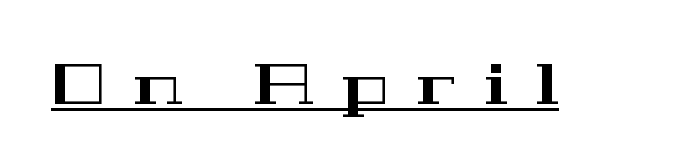
{"serif": "yes", "italic": "no", "width": "wide", "stroke_contrast": "high", "x_height": "medium", "monospaced": "no", "underline": "yes", "letter_spacing": "wide", "letter_spacing_em": 0.49, "glyph_px": 57}
